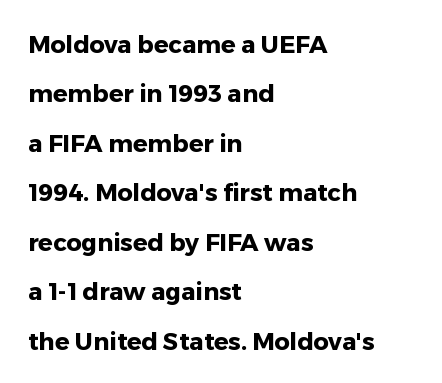
Q: Is the text bold? A: Yes.
Q: Is the text italic (slanted)? A: No, it is upright.
Q: Is the text underlined? A: No.
Q: How is the paragraph aligned? A: Left-aligned.
Q: Is the spacing between letters normal or unusually wide? A: Normal.
Q: Is the spacing between lines tight, normal or loose? A: Loose.
